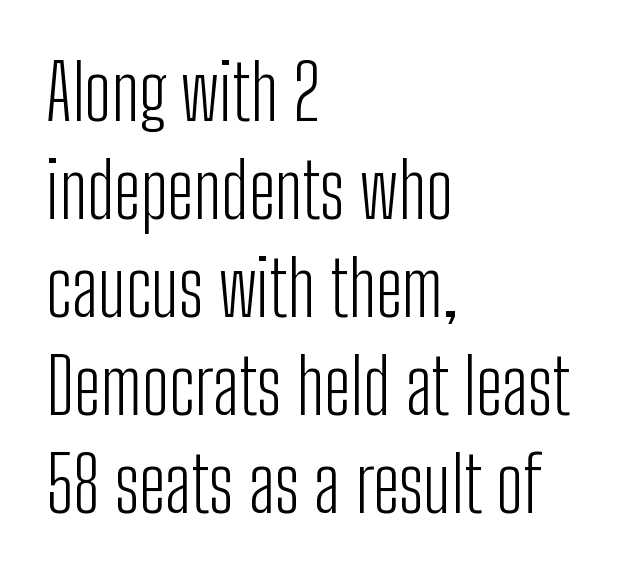
{"serif": "no", "italic": "no", "bold": "no", "weight": "light", "width": "condensed", "stroke_contrast": "low", "x_height": "medium", "monospaced": "no", "underline": "no", "align": "left", "line_spacing": "normal", "line_spacing_ratio": 1.29, "letter_spacing": "normal", "letter_spacing_em": 0.0, "glyph_px": 76}
